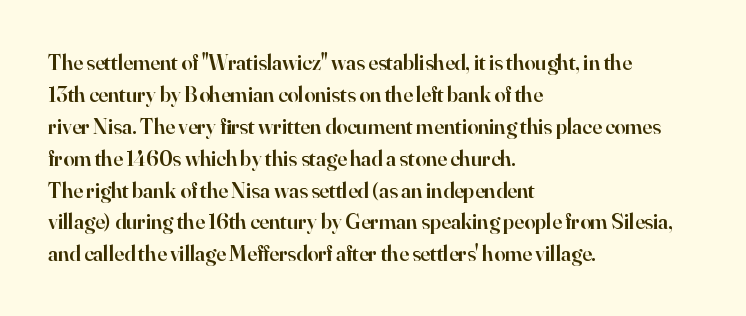
A typesetter would mark this as roman, not italic. If you drew a ruler down the left edge, every line would touch it. Look at the tracking — it's just the regular setting, nothing added. Regular leading.
